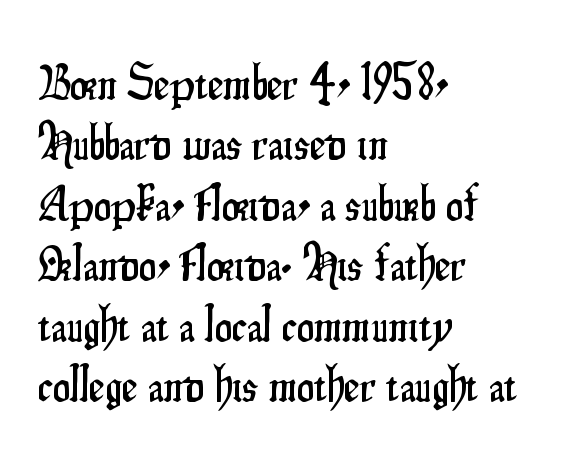
The image shows 50 px condensed sans-serif type, upright; set left-aligned, line spacing 1.21x, normal letter spacing, not underlined; low stroke contrast and a small x-height.
